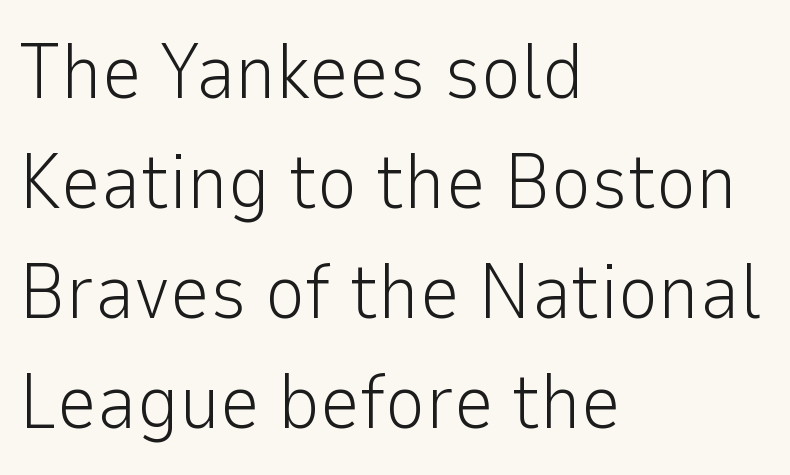
The image shows 78 px light sans-serif type, upright; set left-aligned, normal line spacing (1.41x), normal letter spacing, not underlined; low stroke contrast and a medium x-height.
